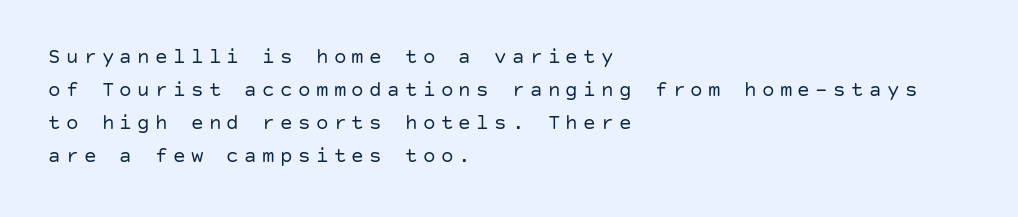
The lettering stays uniformly vertical, giving the passage a roman look. Loose tracking; the words dissolve into strings of separated letters. Regular leading. Glance below the letters and you will spot only blank space. Is the stroke heavy? The answer is a plain regular-or-lighter.
